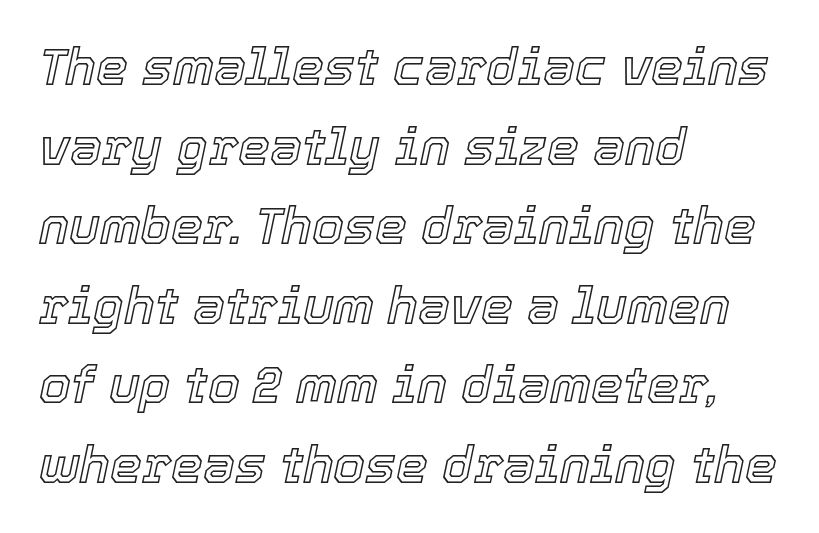
Designer's note — italics engaged. Quick note: underline off. These lines are set flush left with a ragged right edge. Leading matches the norm, producing a regular column. Here the designer chose a conventional face with non-uniform glyph widths.
